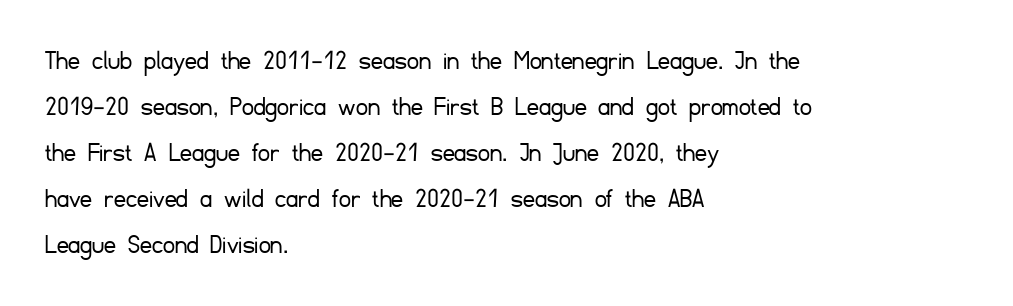
{"serif": "no", "italic": "no", "bold": "no", "weight": "light", "width": "normal", "stroke_contrast": "low", "x_height": "small", "monospaced": "no", "underline": "no", "align": "left", "line_spacing": "normal", "line_spacing_ratio": 1.59, "letter_spacing": "normal", "letter_spacing_em": 0.0, "glyph_px": 29}
